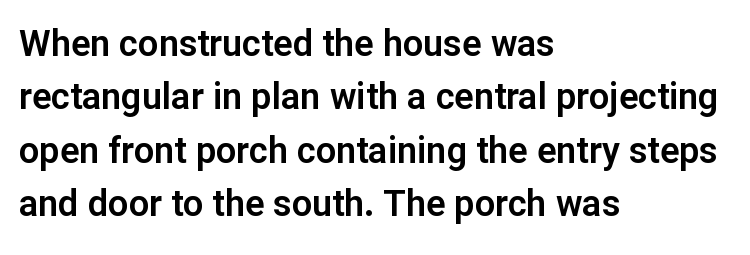
The image shows 36 px sans-serif type, upright; set left-aligned, normal line spacing (1.48x), normal letter spacing, not underlined; low stroke contrast and a medium x-height.
